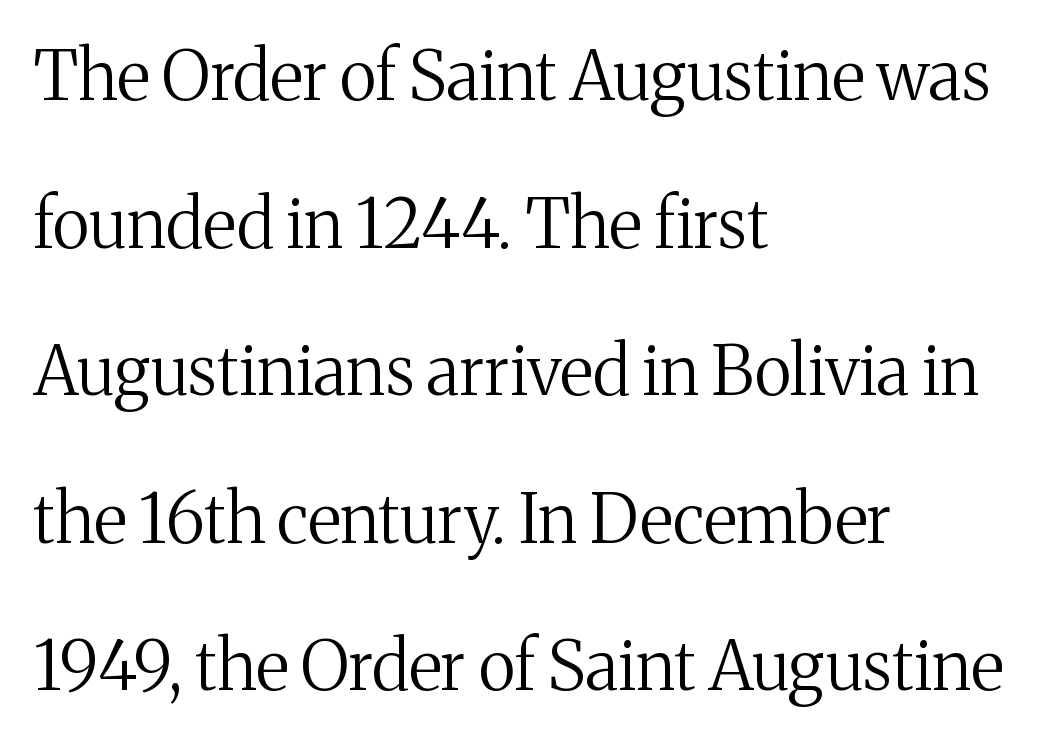
{"serif": "yes", "italic": "no", "bold": "no", "weight": "regular", "width": "normal", "stroke_contrast": "medium", "x_height": "medium", "monospaced": "no", "underline": "no", "align": "left", "line_spacing": "loose", "line_spacing_ratio": 2.17, "letter_spacing": "normal", "letter_spacing_em": 0.0, "glyph_px": 68}
